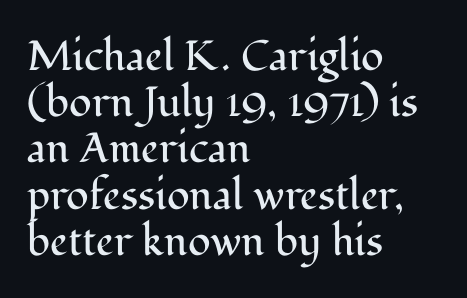
Think of a printed novel: that variable character pitch is what you see here. You can tell it's not italic because the verticals are truly vertical. There is no visible air inserted between adjacent glyphs. The face used here is seriffed, in the tradition of book romans.
